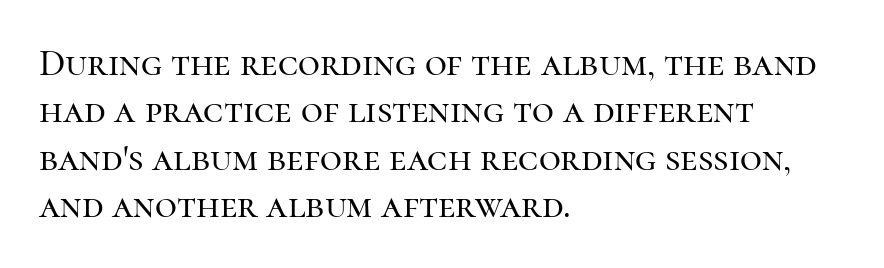
The lettering stays uniformly vertical, giving the passage a roman look. One-word summary of the alignment: left. Character widths vary here, with narrow letters taking less room than wide ones. Spacing between characters is what you'd get straight out of the box.
